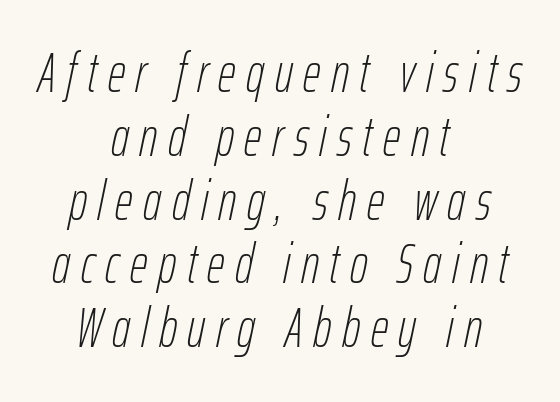
Q: Is the text bold? A: No.
Q: Is the text italic (slanted)? A: Yes, it leans right by about 12 degrees.
Q: Is the text underlined? A: No.
Q: How is the paragraph aligned? A: Centered.
Q: Width (condensed, normal, or wide)? A: Condensed.
Q: Stroke contrast? A: Low.
Q: x-height? A: Medium.
Q: Monospaced? A: No.
